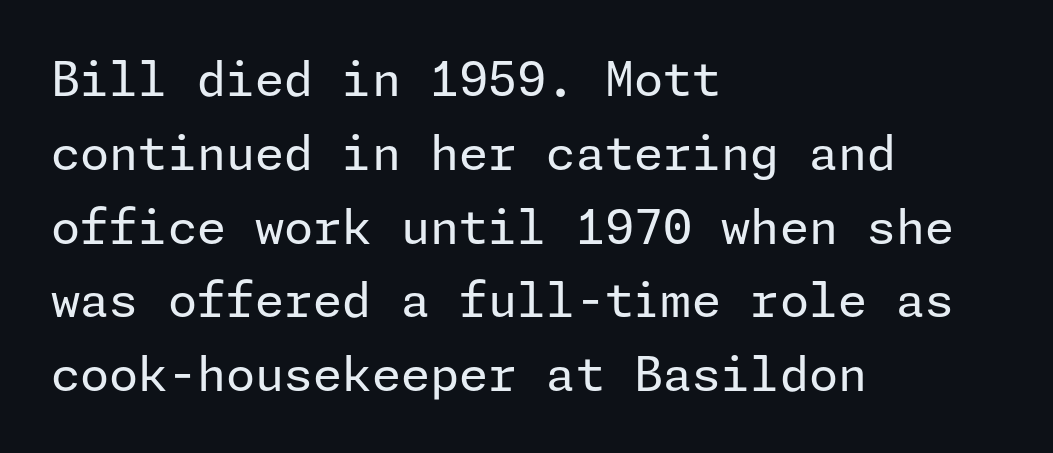
{"serif": "no", "italic": "no", "bold": "no", "weight": "regular", "width": "normal", "stroke_contrast": "low", "x_height": "medium", "underline": "no", "align": "left", "line_spacing": "normal", "line_spacing_ratio": 1.57, "letter_spacing": "normal", "letter_spacing_em": 0.0, "glyph_px": 47}
